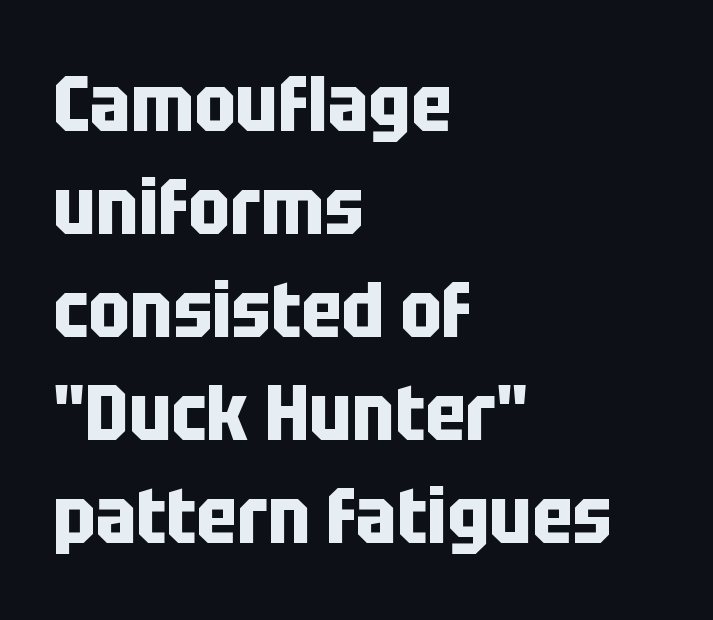
The image shows 78 px bold, condensed sans-serif type, upright; set left-aligned, normal line spacing (1.32x), normal letter spacing, not underlined; low stroke contrast and a large x-height.
